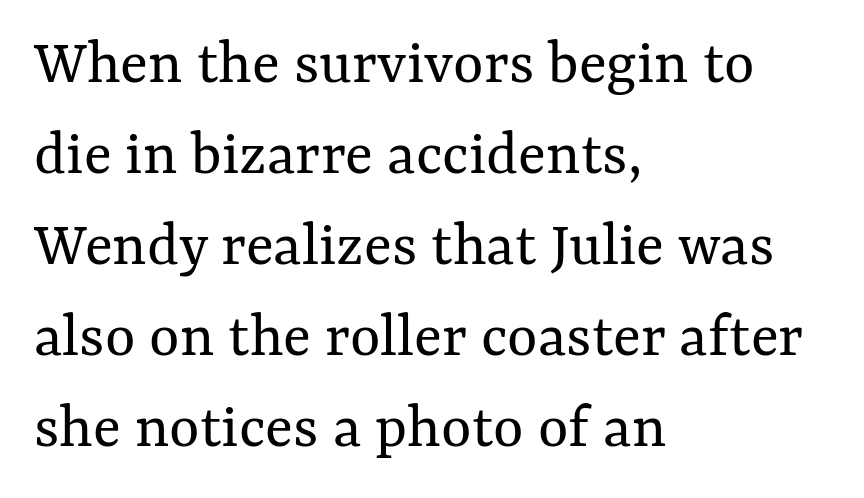
Q: Is the text bold? A: No.
Q: Is the text italic (slanted)? A: No, it is upright.
Q: Is the text underlined? A: No.
Q: How is the paragraph aligned? A: Left-aligned.
Q: Is the spacing between letters normal or unusually wide? A: Normal.
Q: Is the spacing between lines tight, normal or loose? A: Normal.
Q: Width (condensed, normal, or wide)? A: Normal.
Q: Stroke contrast? A: Medium.
Q: x-height? A: Medium.
Q: Monospaced? A: No.
